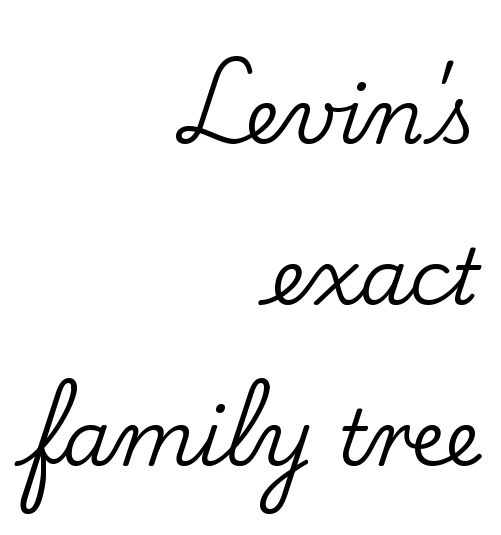
Q: Is the text italic (slanted)? A: Yes.
Q: Is the typeface a serif or a sans-serif typeface? A: Serif.
Q: Is the text underlined? A: No.
Q: How is the paragraph aligned? A: Right-aligned.
Q: Is the spacing between letters normal or unusually wide? A: Normal.
Q: Is the spacing between lines tight, normal or loose? A: Loose.
Q: Width (condensed, normal, or wide)? A: Normal.
Q: Stroke contrast? A: Low.
Q: x-height? A: Small.
Q: Monospaced? A: No.
